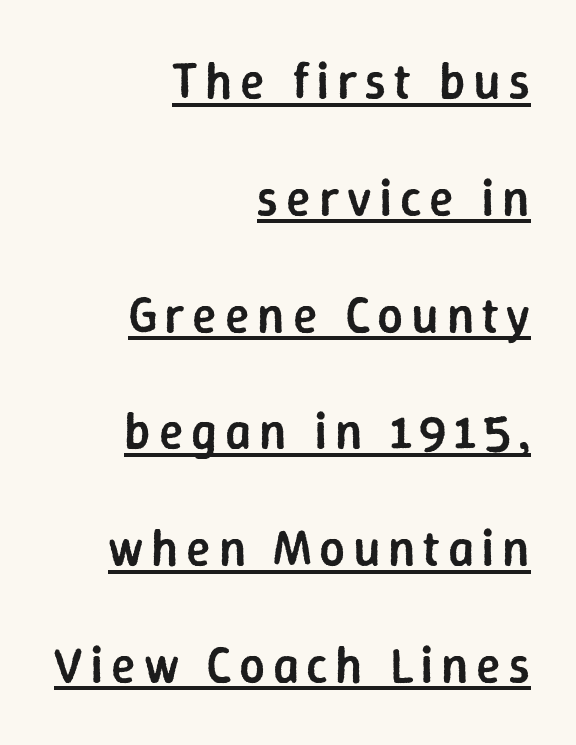
Each letter's strokes conclude bluntly, with no projecting serifs. The ragged edge is on the left, which tells us the setting is flush right. The font is running at a semibold setting, under full bold. Vertical spacing — loose. Every word sits above its own underline.
